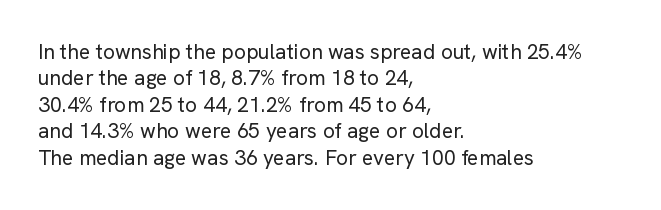
{"italic": "no", "bold": "no", "underline": "no", "align": "left", "line_spacing": "normal", "line_spacing_ratio": 1.26, "letter_spacing": "normal", "letter_spacing_em": 0.0, "glyph_px": 21}
